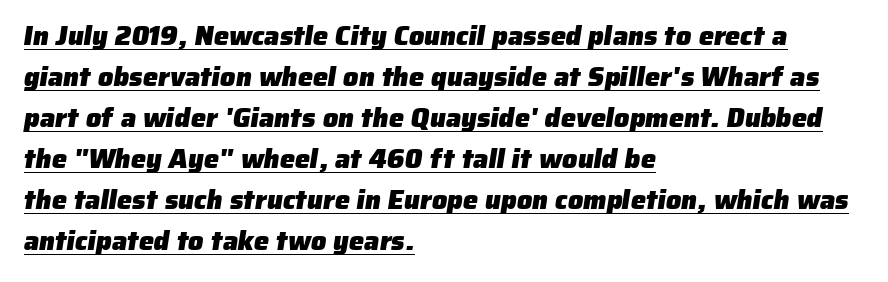
The image shows 27 px bold type; set left-aligned, normal line spacing (1.52x), normal letter spacing, underlined.
